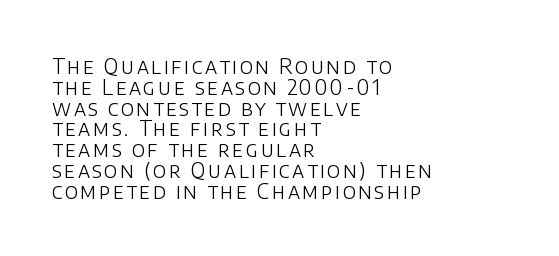
The lines are quadded left. This is not heavy type; no bold has been used. Interline gaps are noticeably narrow in this sample. Rule under the text: the space is simply empty. Every stem runs plumb, perpendicular to the baseline.
